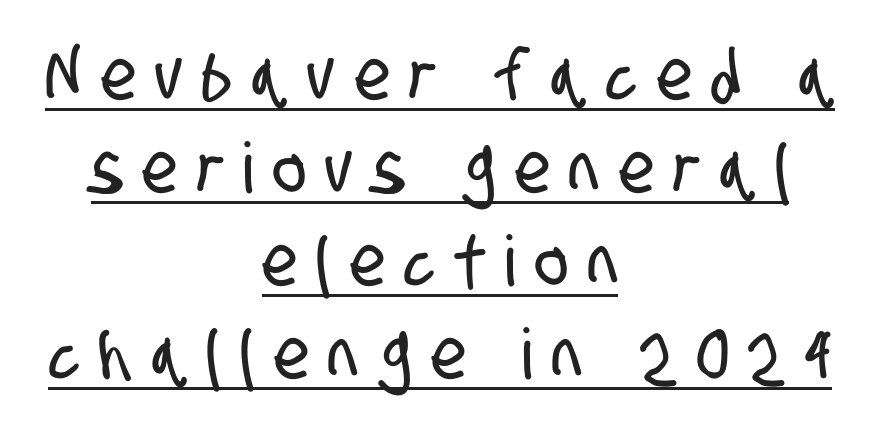
{"serif": "no", "width": "condensed", "stroke_contrast": "low", "x_height": "large", "monospaced": "no", "underline": "yes", "align": "center", "line_spacing": "normal", "line_spacing_ratio": 1.33, "letter_spacing": "wide", "letter_spacing_em": 0.29, "glyph_px": 70}
